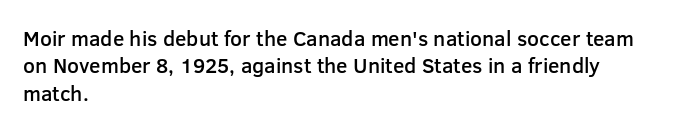
{"italic": "no", "bold": "semi", "underline": "no", "align": "left", "line_spacing": "normal", "line_spacing_ratio": 1.3, "letter_spacing": "normal", "letter_spacing_em": 0.0, "glyph_px": 21}
